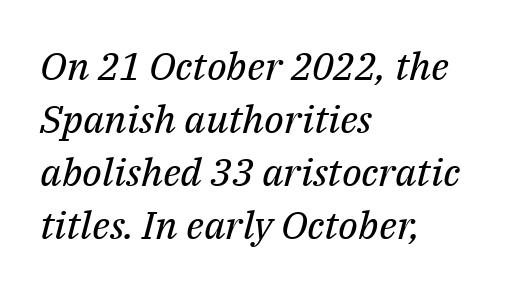
Q: Is the text bold? A: No.
Q: Is the text italic (slanted)? A: Yes, it leans right by about 14 degrees.
Q: Is the typeface a serif or a sans-serif typeface? A: Serif.
Q: Is the text underlined? A: No.
Q: How is the paragraph aligned? A: Left-aligned.
Q: Is the spacing between letters normal or unusually wide? A: Normal.
Q: Is the spacing between lines tight, normal or loose? A: Normal.
Q: Width (condensed, normal, or wide)? A: Normal.
Q: Stroke contrast? A: Medium.
Q: x-height? A: Medium.
Q: Monospaced? A: No.
